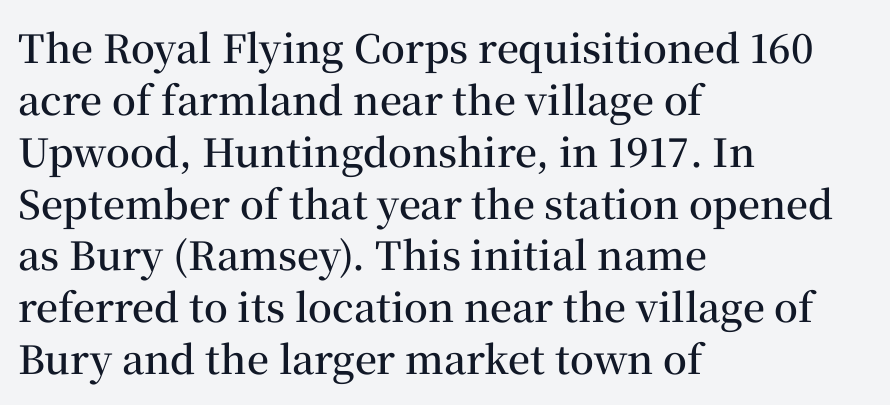
Q: Is the text bold? A: Semi-bold.
Q: Is the text italic (slanted)? A: No, it is upright.
Q: Is the typeface a serif or a sans-serif typeface? A: Serif.
Q: Is the text underlined? A: No.
Q: How is the paragraph aligned? A: Left-aligned.
Q: Is the spacing between letters normal or unusually wide? A: Normal.
Q: Is the spacing between lines tight, normal or loose? A: Normal.
Q: Width (condensed, normal, or wide)? A: Normal.
Q: Stroke contrast? A: Medium.
Q: x-height? A: Medium.
Q: Monospaced? A: No.
